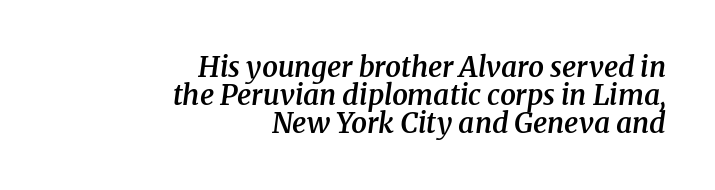
Q: Is the text bold? A: Semi-bold.
Q: Is the text italic (slanted)? A: Yes, it leans right by about 8 degrees.
Q: Is the typeface a serif or a sans-serif typeface? A: Serif.
Q: Is the text underlined? A: No.
Q: How is the paragraph aligned? A: Right-aligned.
Q: Is the spacing between letters normal or unusually wide? A: Normal.
Q: Is the spacing between lines tight, normal or loose? A: Tight.
Q: Width (condensed, normal, or wide)? A: Normal.
Q: Stroke contrast? A: Medium.
Q: x-height? A: Medium.
Q: Monospaced? A: No.
